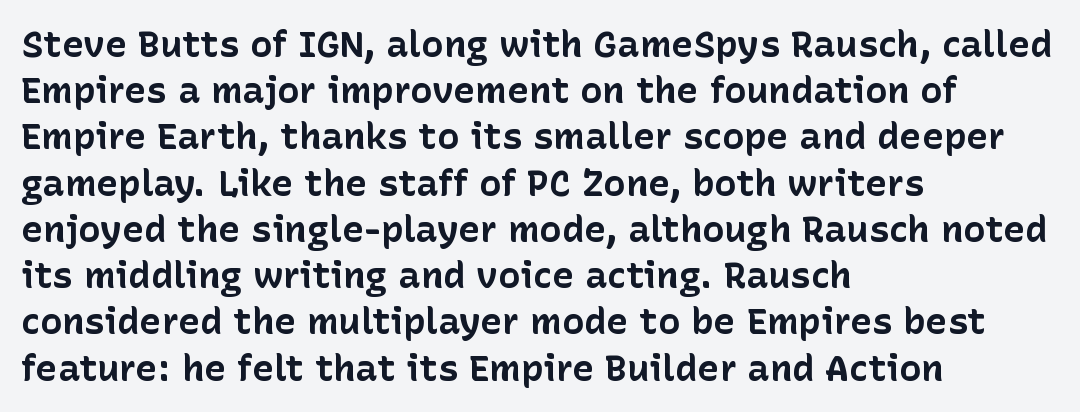
In terms of posture, this sample is upright. Note the varied advance widths — an 'i' is clearly narrower than an 'm'. Weight check: bold — yes, fully. Nobody drew a line under any word here. Casual observation: everything's shoved over to the left. Students, observe: this is what conventionally led text looks like.
